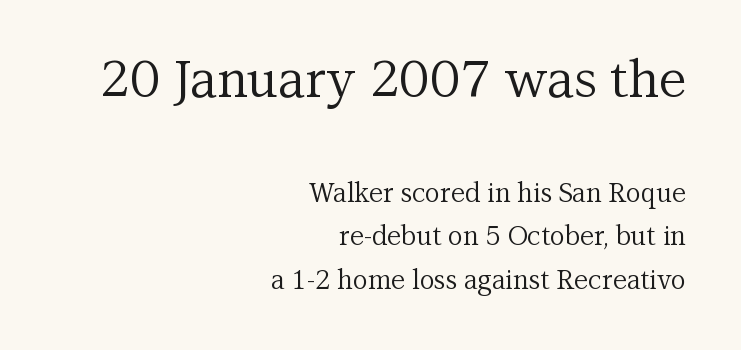
Spacing between characters is what you'd get straight out of the box. Each row of text sits above clean, open space. No heavy texture on the line: the type isn't bold. The line-height multiplier appears to be the usual default. This is roman type, the default non-slanted kind.
